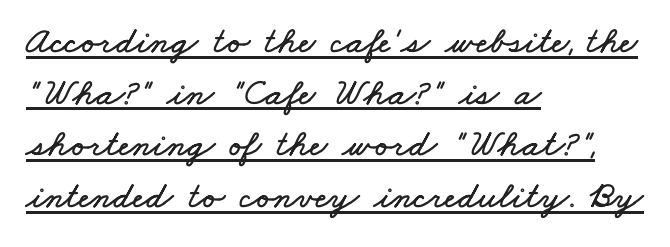
The image shows 38 px wide type; set left-aligned, normal line spacing (1.36x), normal letter spacing, underlined; low stroke contrast and a small x-height.
